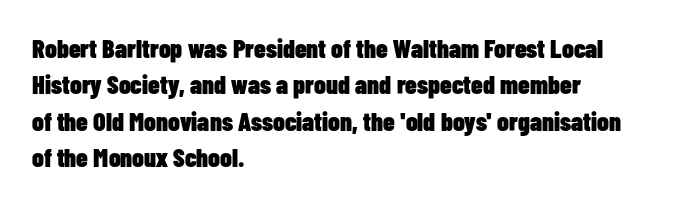
{"italic": "no", "bold": "yes", "underline": "no", "align": "left", "line_spacing": "normal", "line_spacing_ratio": 1.4, "letter_spacing": "normal", "letter_spacing_em": 0.0, "glyph_px": 26}
